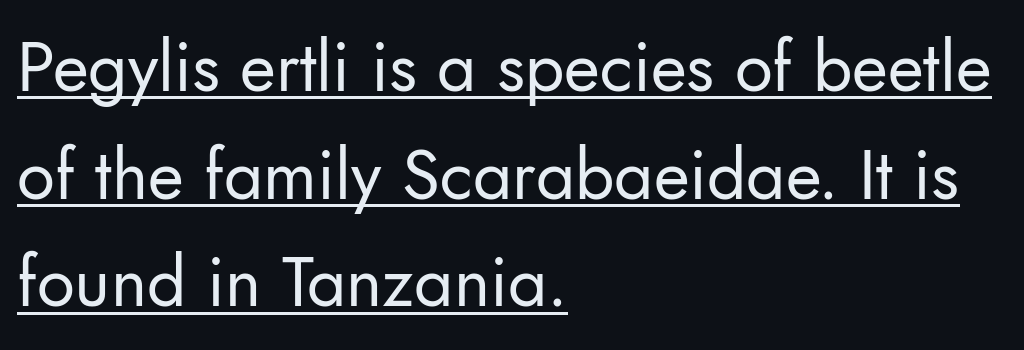
The image shows 69 px regular-weight sans-serif type, upright; set left-aligned, normal line spacing (1.56x), normal letter spacing, underlined; low stroke contrast and a small x-height.
